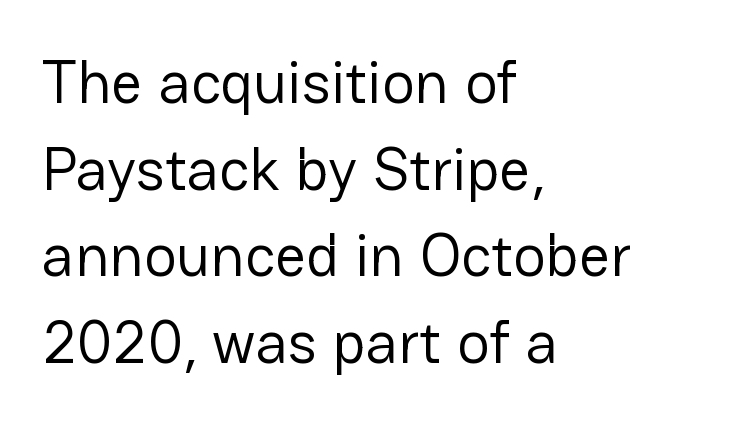
{"serif": "no", "italic": "no", "bold": "no", "weight": "regular", "width": "normal", "stroke_contrast": "low", "x_height": "medium", "monospaced": "no", "underline": "no", "align": "left", "line_spacing": "normal", "line_spacing_ratio": 1.42, "letter_spacing": "normal", "letter_spacing_em": 0.0, "glyph_px": 61}
